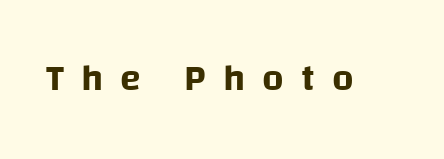
Q: Is the text italic (slanted)? A: No, it is upright.
Q: Is the typeface a serif or a sans-serif typeface? A: Sans-serif.
Q: Is the text underlined? A: No.
Q: Is the spacing between letters normal or unusually wide? A: Unusually wide.
Q: Width (condensed, normal, or wide)? A: Normal.
Q: Stroke contrast? A: Low.
Q: x-height? A: Large.
Q: Monospaced? A: No.
